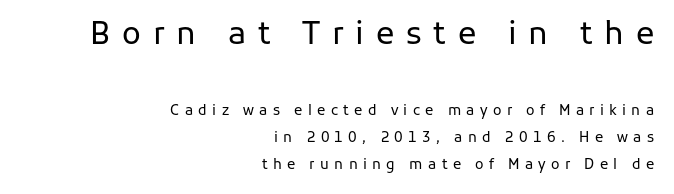
The image shows 31 px regular-weight sans-serif type, upright; set right-aligned, loose line spacing (1.92x), unusually wide letter spacing (+0.38 em), not underlined; the first (top) block is 2.21x larger; low stroke contrast and a medium x-height.
